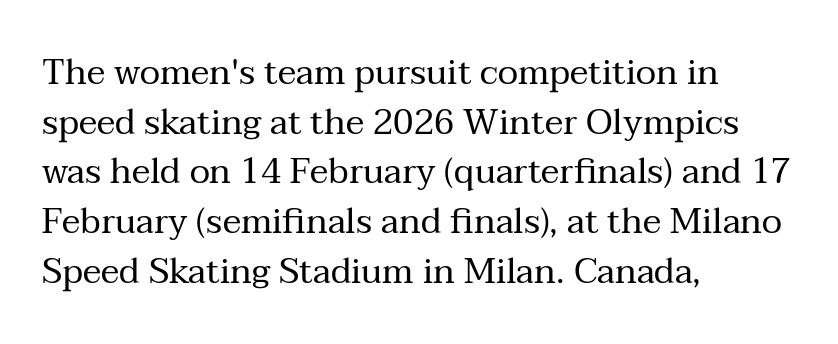
The image shows 35 px regular-weight serif type, upright; set left-aligned, normal line spacing (1.42x), normal letter spacing, not underlined; medium stroke contrast and a medium x-height.
